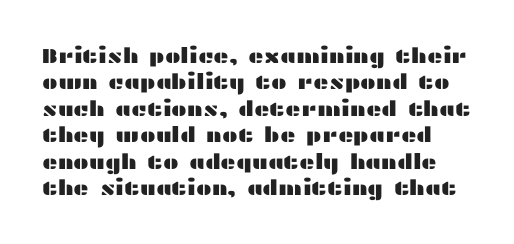
A normal amount of white space separates one row of letters from the next. Rendered with straight, roman letterforms. Unmarked baselines from the first word to the last. There is no visible air inserted between adjacent glyphs.
